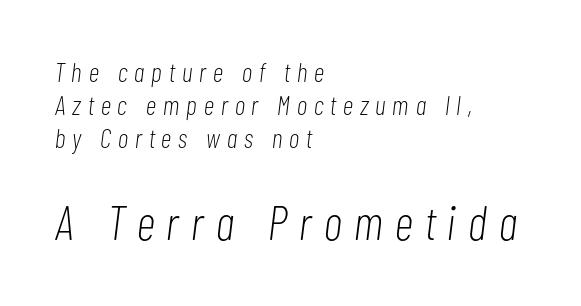
{"italic": "yes", "lean": "right", "slant_degrees": 7, "bold": "no", "weight": "light", "width": "condensed", "stroke_contrast": "low", "x_height": "medium", "monospaced": "no", "underline": "no", "align": "left", "line_spacing_ratio": 1.22, "letter_spacing": "wide", "letter_spacing_em": 0.26, "larger_block": "second", "size_ratio": 1.78, "glyph_px": 48}
